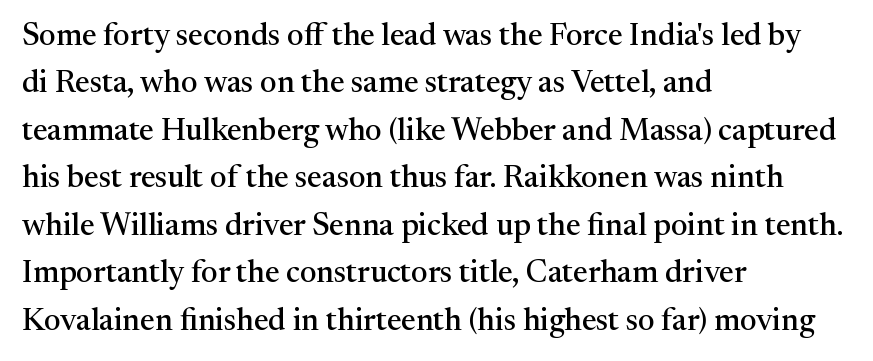
Q: Is the text italic (slanted)? A: No, it is upright.
Q: Is the typeface a serif or a sans-serif typeface? A: Serif.
Q: Is the text underlined? A: No.
Q: How is the paragraph aligned? A: Left-aligned.
Q: Is the spacing between letters normal or unusually wide? A: Normal.
Q: Is the spacing between lines tight, normal or loose? A: Normal.
Q: Width (condensed, normal, or wide)? A: Normal.
Q: Stroke contrast? A: Medium.
Q: x-height? A: Medium.
Q: Monospaced? A: No.
